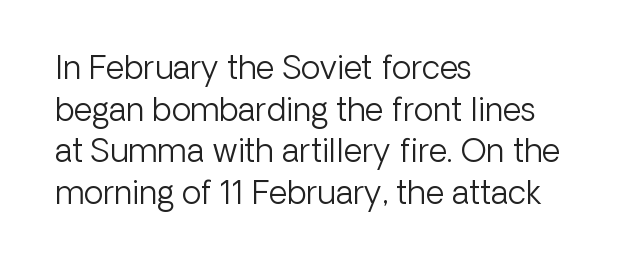
Q: Is the text bold? A: No.
Q: Is the text italic (slanted)? A: No, it is upright.
Q: Is the typeface a serif or a sans-serif typeface? A: Sans-serif.
Q: Is the text underlined? A: No.
Q: How is the paragraph aligned? A: Left-aligned.
Q: Is the spacing between letters normal or unusually wide? A: Normal.
Q: Is the spacing between lines tight, normal or loose? A: Normal.
Q: Width (condensed, normal, or wide)? A: Normal.
Q: Stroke contrast? A: Low.
Q: x-height? A: Medium.
Q: Monospaced? A: No.
